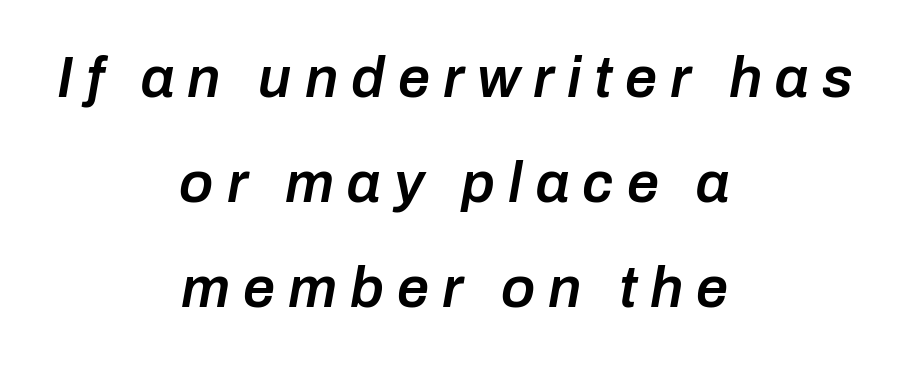
The image shows 57 px semibold type, italic (leaning right); set centered, line spacing 1.84x, unusually wide letter spacing (+0.23 em), not underlined; low stroke contrast and a medium x-height.
